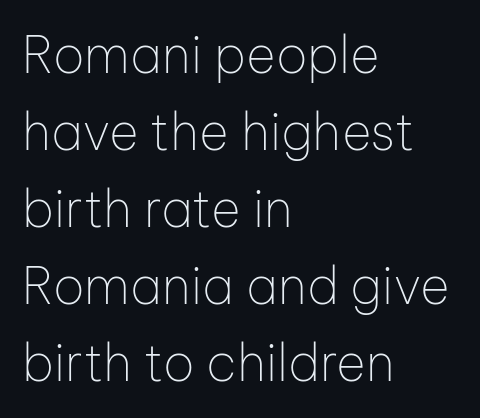
The image shows 51 px thin sans-serif type, upright; set left-aligned, normal line spacing (1.51x), normal letter spacing, not underlined; low stroke contrast and a medium x-height.
